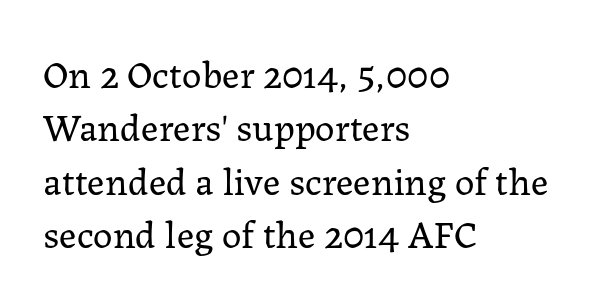
Q: Is the text bold? A: No.
Q: Is the text italic (slanted)? A: No, it is upright.
Q: Is the typeface a serif or a sans-serif typeface? A: Serif.
Q: Is the text underlined? A: No.
Q: How is the paragraph aligned? A: Left-aligned.
Q: Is the spacing between letters normal or unusually wide? A: Normal.
Q: Is the spacing between lines tight, normal or loose? A: Normal.
Q: Width (condensed, normal, or wide)? A: Normal.
Q: Stroke contrast? A: Low.
Q: x-height? A: Medium.
Q: Monospaced? A: No.
